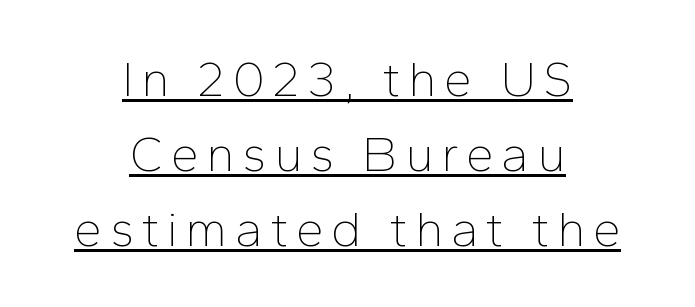
Q: Is the text bold? A: No.
Q: Is the text italic (slanted)? A: No, it is upright.
Q: Is the typeface a serif or a sans-serif typeface? A: Sans-serif.
Q: Is the text underlined? A: Yes.
Q: How is the paragraph aligned? A: Centered.
Q: Is the spacing between lines tight, normal or loose? A: Normal.
Q: Width (condensed, normal, or wide)? A: Normal.
Q: Stroke contrast? A: Low.
Q: x-height? A: Medium.
Q: Monospaced? A: No.
